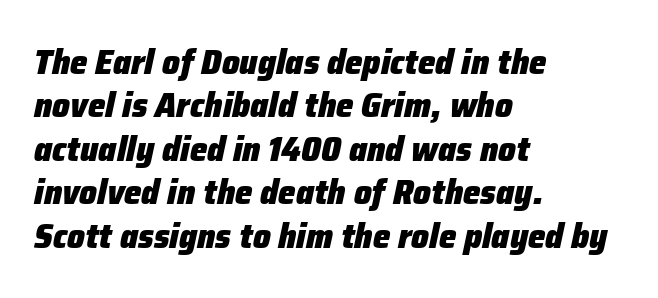
{"italic": "yes", "lean": "right", "slant_degrees": 12, "bold": "yes", "weight": "heavy", "width": "normal", "stroke_contrast": "low", "x_height": "medium", "monospaced": "no", "underline": "no", "align": "left", "line_spacing_ratio": 1.24, "letter_spacing": "normal", "letter_spacing_em": 0.0, "glyph_px": 35}
